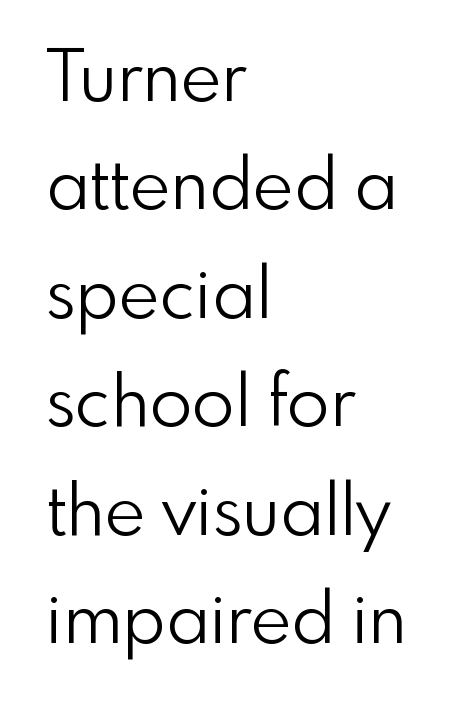
Q: Is the text bold? A: No.
Q: Is the text italic (slanted)? A: No, it is upright.
Q: Is the typeface a serif or a sans-serif typeface? A: Sans-serif.
Q: Is the text underlined? A: No.
Q: How is the paragraph aligned? A: Left-aligned.
Q: Is the spacing between letters normal or unusually wide? A: Normal.
Q: Is the spacing between lines tight, normal or loose? A: Normal.
Q: Width (condensed, normal, or wide)? A: Normal.
Q: Stroke contrast? A: Low.
Q: x-height? A: Small.
Q: Monospaced? A: No.
